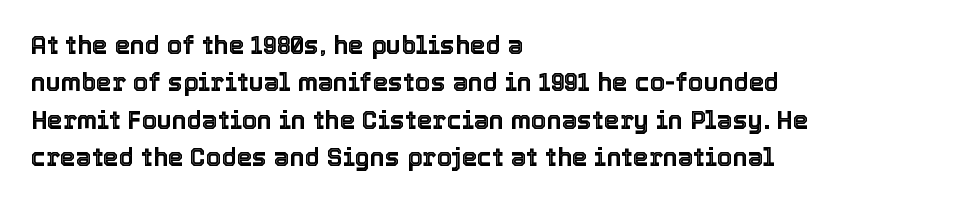
The rendering anchors every line to the left-hand side. The vertical gap from one line to the next is medium. The letterforms sit shoulder to shoulder at normal distance. Lines of text with bare space underneath. This is roman type, the default non-slanted kind.
